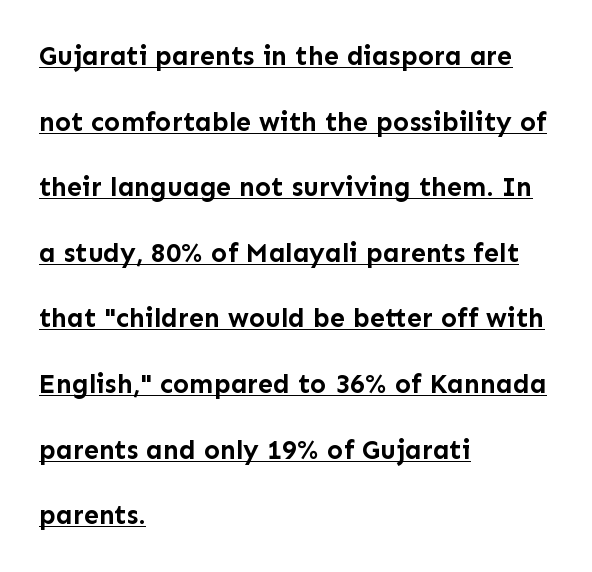
The tracking reads as untouched default to a designer's eye. Thick stems and heavy bowls — unmistakably bold. Style check: upright. The face used here appears with an underline applied.
